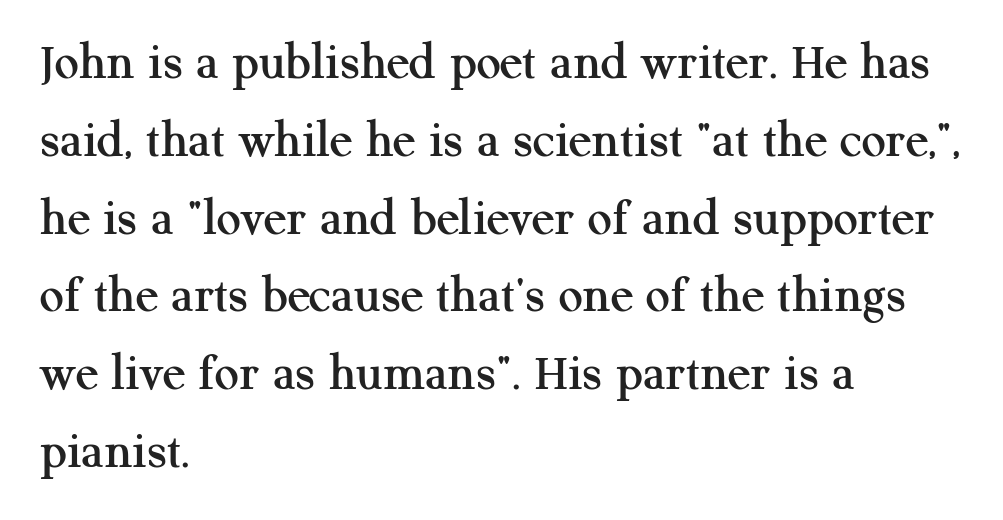
Bare-footed words on every line. Unlike a clean sans, this face finishes its strokes with serifs. Look at the tracking — it's just the regular setting, nothing added. Students, observe: this is what conventionally led text looks like.
